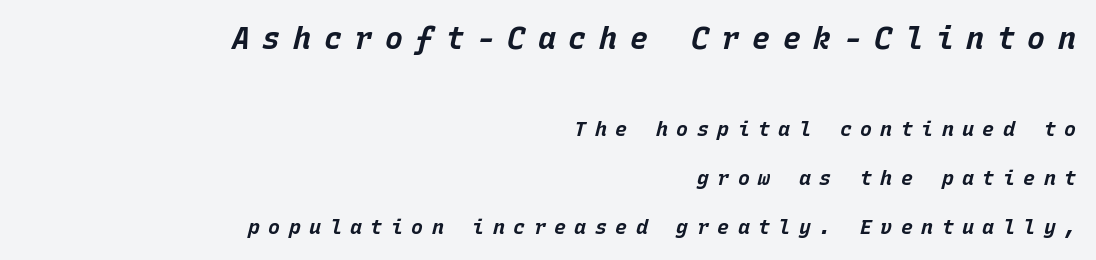
Weight: bold. Where is the straight margin? On the right. Words float on clear page, feet unadorned. Looks like terminal output: every glyph gets an equal slot. Students, observe: this is what heavily led, spacious text looks like.
